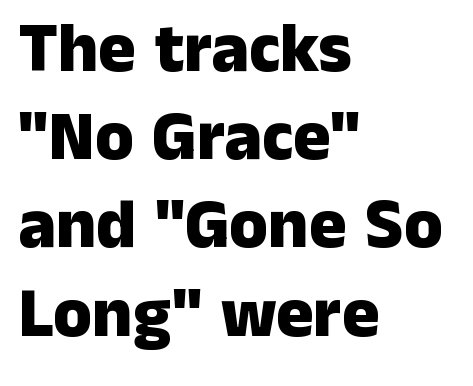
The image shows 70 px heavy sans-serif type, upright; set left-aligned, normal line spacing (1.26x), normal letter spacing, not underlined; low stroke contrast and a medium x-height.
